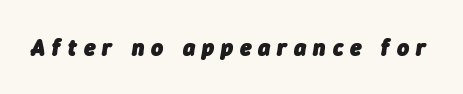
{"italic": "yes", "lean": "right", "slant_degrees": 9, "bold": "yes", "underline": "no", "letter_spacing": "wide", "letter_spacing_em": 0.3, "glyph_px": 23}
